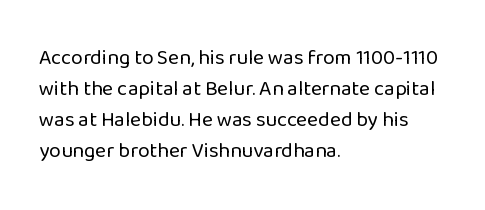
The image shows 21 px text type, upright; set left-aligned, normal line spacing (1.48x), normal letter spacing, not underlined.
